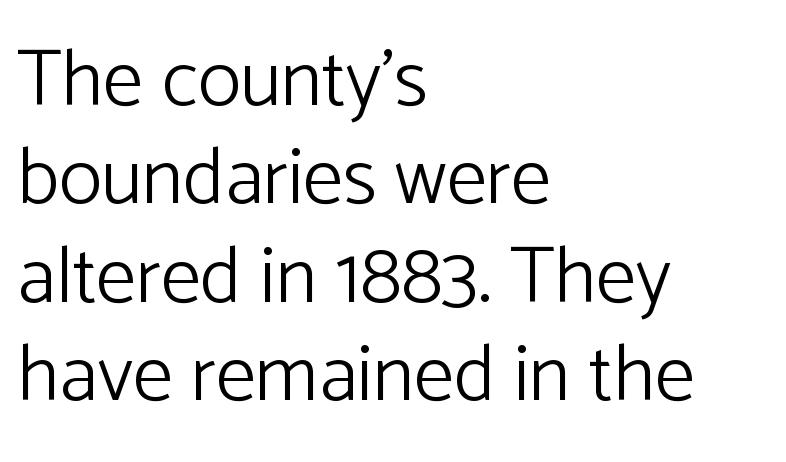
Q: Is the text bold? A: No.
Q: Is the text italic (slanted)? A: No, it is upright.
Q: Is the typeface a serif or a sans-serif typeface? A: Sans-serif.
Q: Is the text underlined? A: No.
Q: How is the paragraph aligned? A: Left-aligned.
Q: Is the spacing between letters normal or unusually wide? A: Normal.
Q: Width (condensed, normal, or wide)? A: Normal.
Q: Stroke contrast? A: Low.
Q: x-height? A: Medium.
Q: Monospaced? A: No.
